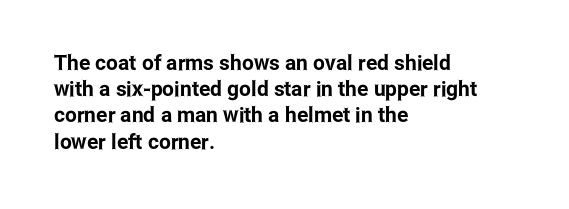
The image shows 21 px text type, upright; set left-aligned, normal line spacing (1.25x), normal letter spacing, not underlined.
